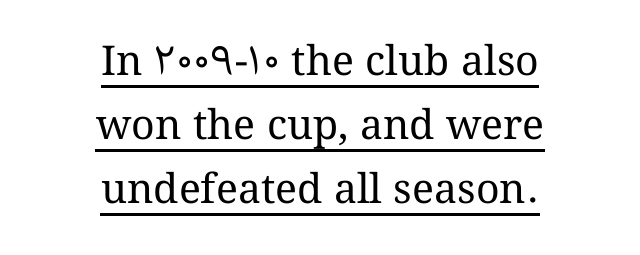
The image shows 41 px regular-weight type, upright; set centered, normal line spacing (1.56x), normal letter spacing, underlined; medium stroke contrast and a medium x-height.
